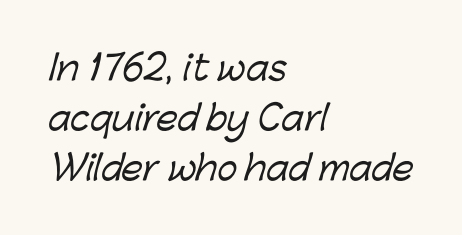
The image shows 34 px sans-serif type; set left-aligned, normal line spacing (1.47x), normal letter spacing, not underlined; low stroke contrast and a medium x-height.
